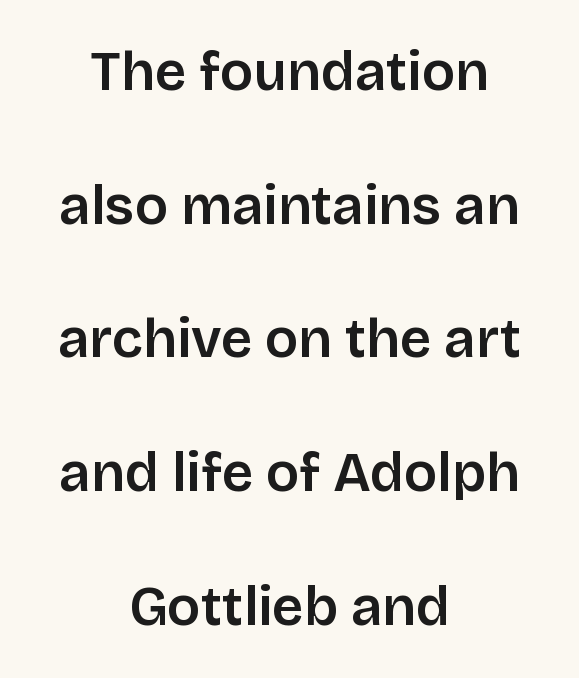
{"serif": "no", "italic": "no", "width": "normal", "stroke_contrast": "low", "x_height": "large", "monospaced": "no", "underline": "no", "align": "center", "line_spacing": "loose", "line_spacing_ratio": 2.43, "letter_spacing": "normal", "letter_spacing_em": 0.0, "glyph_px": 55}
